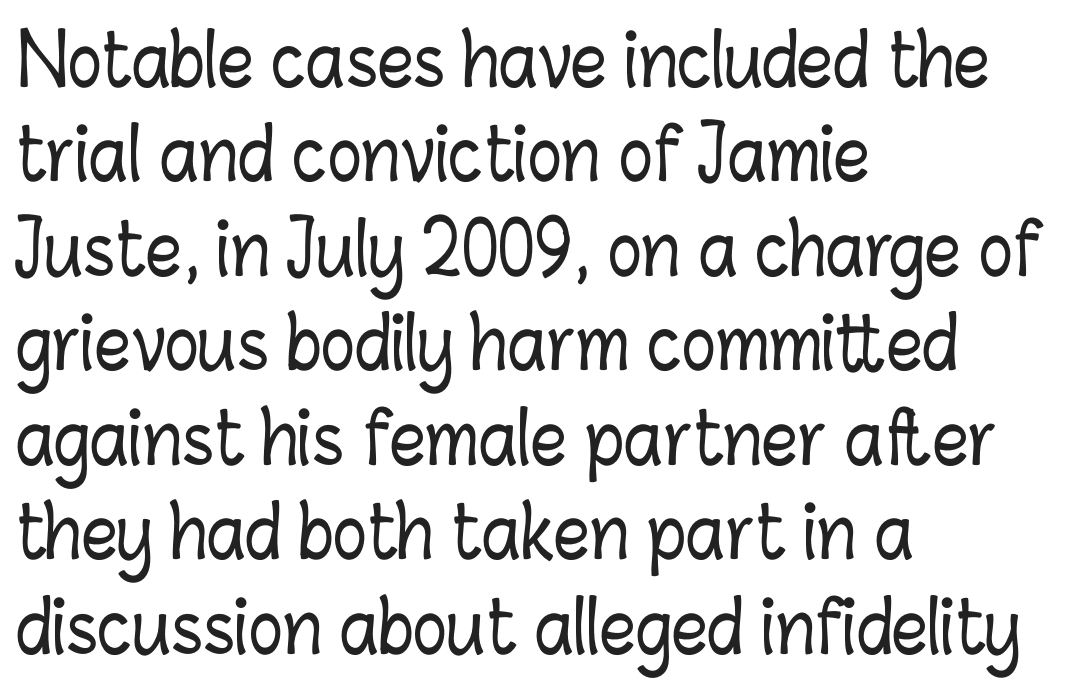
Tall strokes in this sample are plumb rather than angled. Is there much room between lines? A standard amount, neither cramped nor airy. A student would call this left alignment; a typographer would say flush left, rag right. The area under the type is left untouched. These lines are rendered in a variable-pitch font. Honestly, the letter spacing is just normal — you wouldn't notice it.
